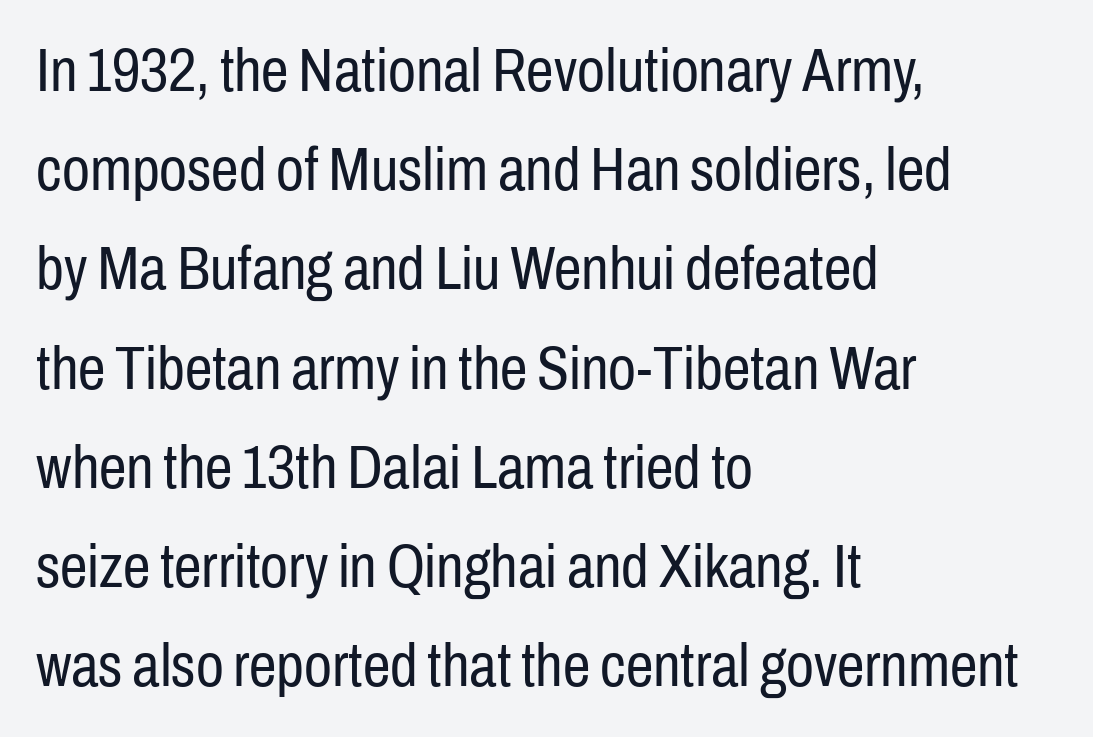
{"serif": "no", "italic": "no", "bold": "no", "weight": "regular", "width": "condensed", "stroke_contrast": "low", "x_height": "medium", "monospaced": "no", "underline": "no", "align": "left", "line_spacing": "normal", "line_spacing_ratio": 1.6, "letter_spacing": "normal", "letter_spacing_em": 0.0, "glyph_px": 62}
